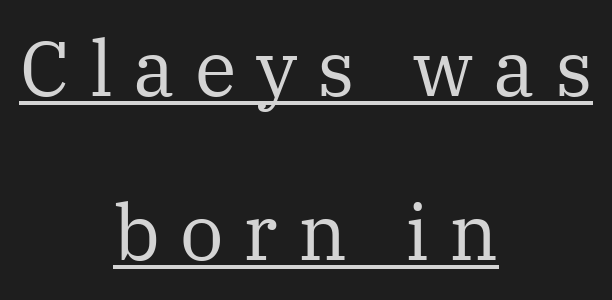
Q: Is the text bold? A: No.
Q: Is the text italic (slanted)? A: No, it is upright.
Q: Is the typeface a serif or a sans-serif typeface? A: Serif.
Q: Is the text underlined? A: Yes.
Q: How is the paragraph aligned? A: Centered.
Q: Is the spacing between letters normal or unusually wide? A: Unusually wide.
Q: Is the spacing between lines tight, normal or loose? A: Loose.
Q: Width (condensed, normal, or wide)? A: Normal.
Q: Stroke contrast? A: Medium.
Q: x-height? A: Medium.
Q: Monospaced? A: No.
